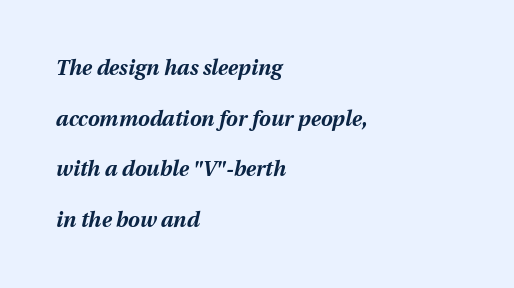
The image shows 21 px bold type, italic (leaning right); set left-aligned, loose line spacing (2.41x), normal letter spacing, not underlined.
